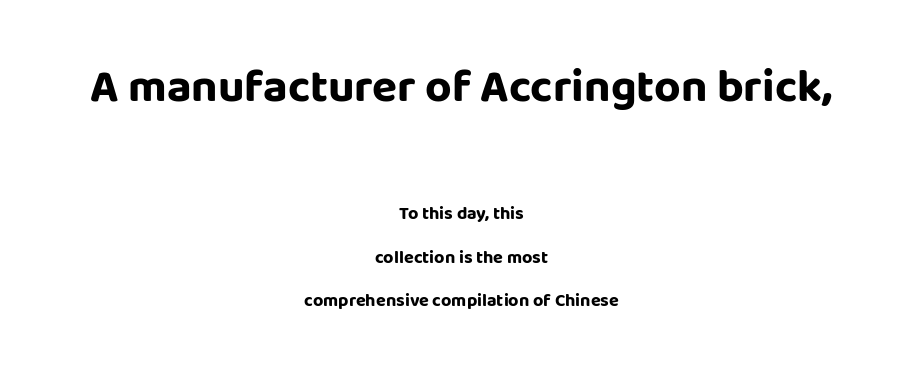
{"serif": "no", "italic": "no", "bold": "yes", "weight": "bold", "width": "normal", "stroke_contrast": "low", "x_height": "large", "monospaced": "no", "underline": "no", "align": "center", "line_spacing": "loose", "line_spacing_ratio": 2.42, "letter_spacing": "normal", "letter_spacing_em": 0.0, "larger_block": "first", "size_ratio": 2.56, "glyph_px": 46}
